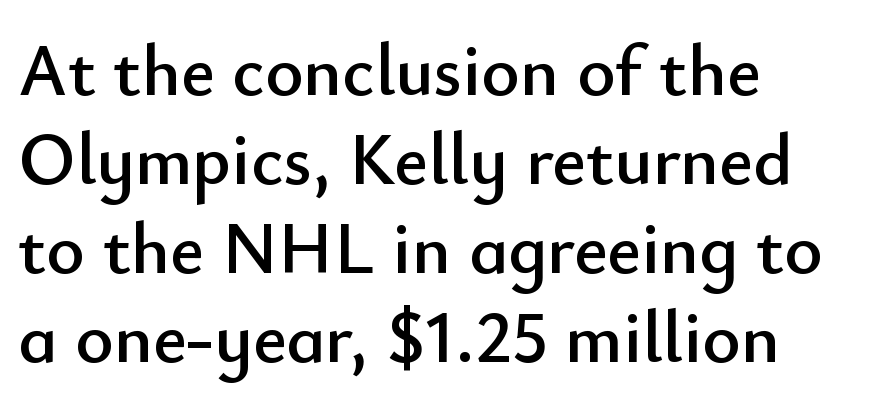
Characters remain perfectly vertical along every line. The specimen omits any rule beneath the text block's lines. The paragraph has a hard left edge and a soft right edge. Here the designer chose a conventional face with non-uniform glyph widths.
